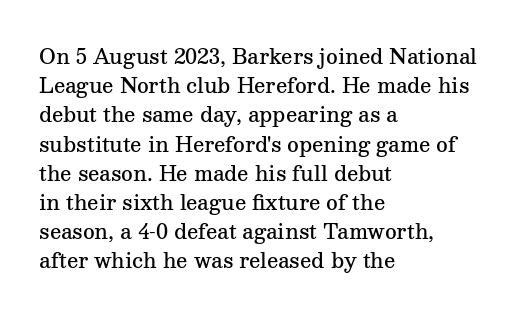
How heavy is the stroke? Medium-heavy — a semibold, shy of bold. Notice how the passage keeps a crisp vertical edge on the left only. In terms of posture, this sample is upright. The rendering uses a moderate line-height, typical for paragraphs. No extra tracking has been applied to these lines. Descender tails drop into unmarked territory.
